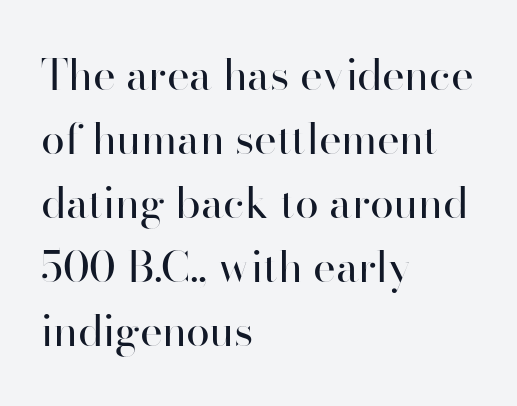
{"serif": "no", "italic": "no", "bold": "no", "weight": "regular", "width": "normal", "stroke_contrast": "high", "x_height": "small", "monospaced": "no", "underline": "no", "align": "left", "line_spacing": "normal", "line_spacing_ratio": 1.49, "letter_spacing": "normal", "letter_spacing_em": 0.0, "glyph_px": 43}
